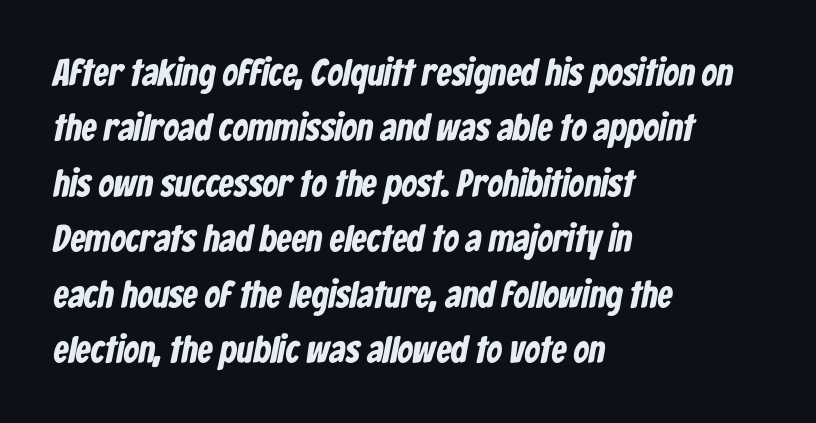
Q: Is the text bold? A: Yes.
Q: Is the typeface a serif or a sans-serif typeface? A: Sans-serif.
Q: Is the text underlined? A: No.
Q: How is the paragraph aligned? A: Left-aligned.
Q: Is the spacing between letters normal or unusually wide? A: Normal.
Q: Is the spacing between lines tight, normal or loose? A: Normal.
Q: Width (condensed, normal, or wide)? A: Condensed.
Q: Stroke contrast? A: Low.
Q: x-height? A: Medium.
Q: Monospaced? A: No.
